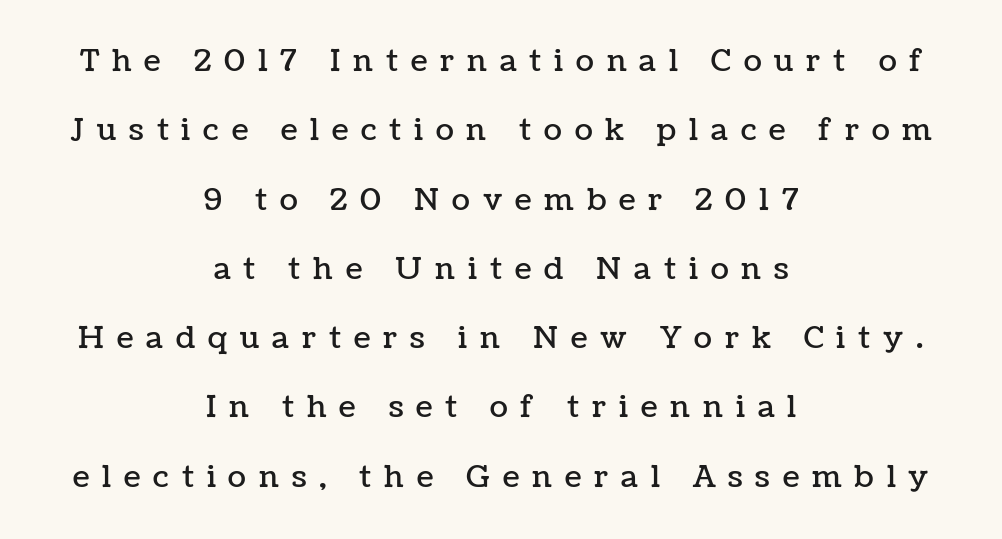
{"italic": "no", "width": "normal", "stroke_contrast": "low", "x_height": "medium", "monospaced": "no", "underline": "no", "align": "center", "line_spacing": "loose", "line_spacing_ratio": 2.31, "letter_spacing": "wide", "letter_spacing_em": 0.43, "glyph_px": 30}
